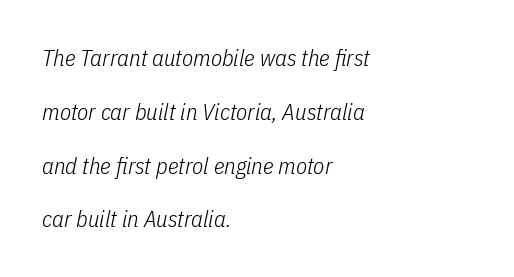
The image shows 23 px text type, italic (leaning right); set left-aligned, loose line spacing (2.34x), normal letter spacing, not underlined.
